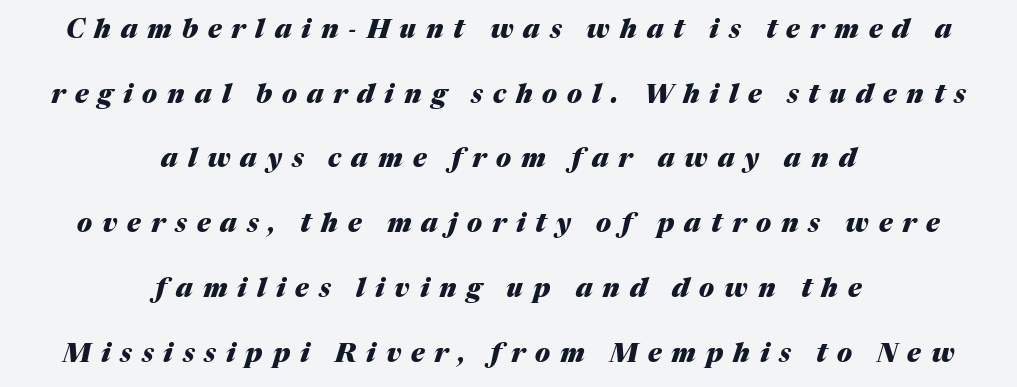
The image shows 26 px bold type, italic (leaning right); set centered, loose line spacing (2.49x), unusually wide letter spacing (+0.38 em), not underlined.
